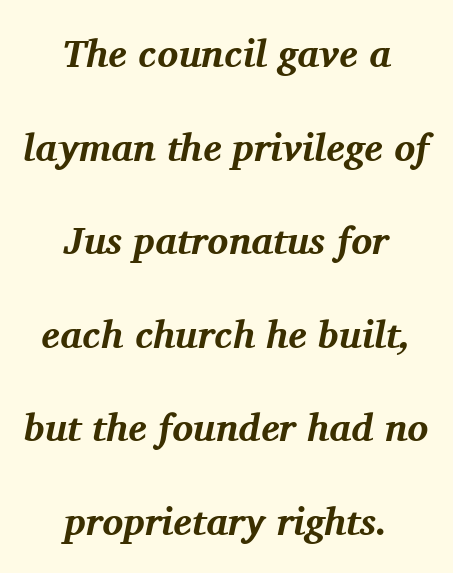
Q: Is the text bold? A: Yes.
Q: Is the text italic (slanted)? A: Yes, it leans right by about 11 degrees.
Q: Is the typeface a serif or a sans-serif typeface? A: Serif.
Q: Is the text underlined? A: No.
Q: How is the paragraph aligned? A: Centered.
Q: Is the spacing between letters normal or unusually wide? A: Normal.
Q: Is the spacing between lines tight, normal or loose? A: Loose.
Q: Width (condensed, normal, or wide)? A: Normal.
Q: Stroke contrast? A: Medium.
Q: x-height? A: Medium.
Q: Monospaced? A: No.
